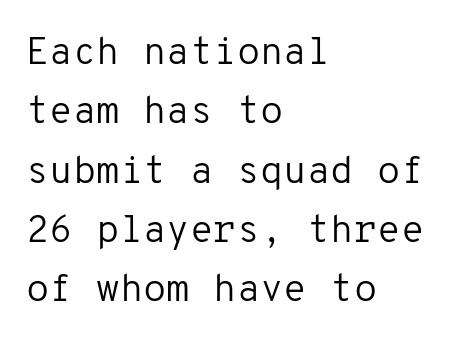
{"serif": "no", "italic": "no", "bold": "no", "weight": "regular", "width": "normal", "stroke_contrast": "low", "x_height": "medium", "monospaced": "yes", "underline": "no", "align": "left", "line_spacing": "normal", "line_spacing_ratio": 1.56, "letter_spacing": "normal", "letter_spacing_em": 0.0, "glyph_px": 38}
